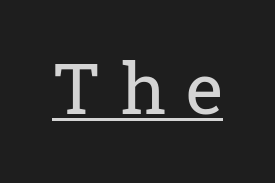
The image shows 71 px regular-weight serif type, upright; set unusually wide letter spacing (+0.28 em), underlined; low stroke contrast and a medium x-height.
